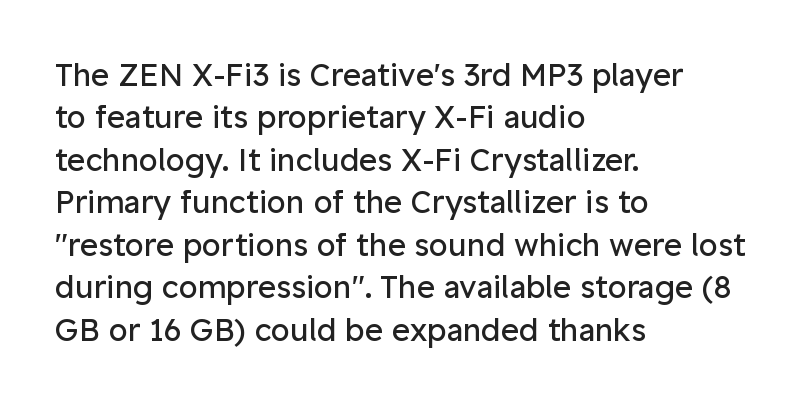
Nope, no serifs anywhere on these letters. Notice how descenders clear the ascenders below comfortably — that's standard leading. Letters have the restrained weight of plain body copy at most. Just letters on the line, the space beneath them empty.
